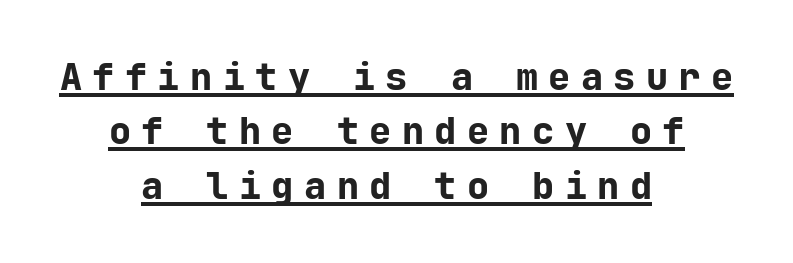
The image shows 37 px bold sans-serif type, upright, monospaced; set centered, normal line spacing (1.47x), unusually wide letter spacing (+0.28 em), underlined; low stroke contrast and a medium x-height.
